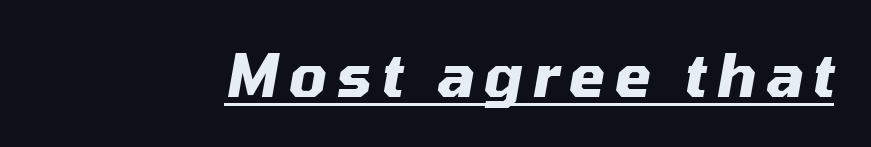
The image shows 59 px heavy type, italic (leaning right); set underlined; medium stroke contrast and a medium x-height.
